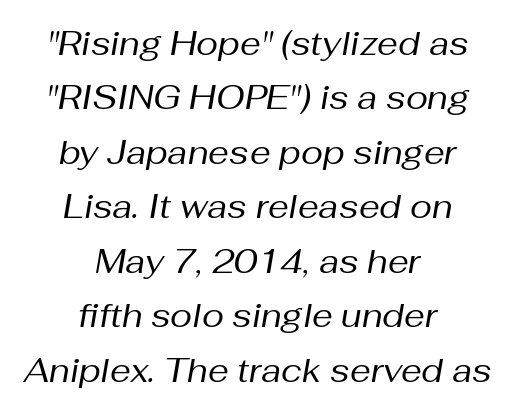
Q: Is the text bold? A: No.
Q: Is the text italic (slanted)? A: Yes, it leans right by about 10 degrees.
Q: Is the text underlined? A: No.
Q: How is the paragraph aligned? A: Centered.
Q: Is the spacing between letters normal or unusually wide? A: Normal.
Q: Is the spacing between lines tight, normal or loose? A: Normal.
Q: Width (condensed, normal, or wide)? A: Normal.
Q: Stroke contrast? A: Medium.
Q: x-height? A: Medium.
Q: Monospaced? A: No.
